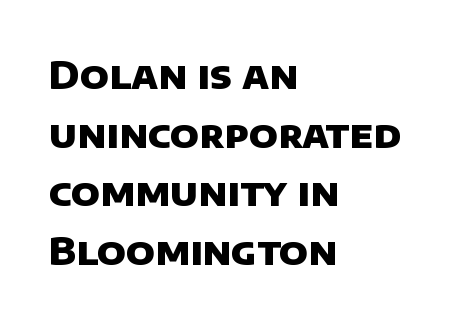
{"serif": "no", "bold": "yes", "weight": "heavy", "width": "normal", "stroke_contrast": "low", "x_height": "large", "monospaced": "no", "underline": "no", "align": "left", "line_spacing": "normal", "line_spacing_ratio": 1.54, "letter_spacing": "normal", "letter_spacing_em": 0.0, "glyph_px": 38}
